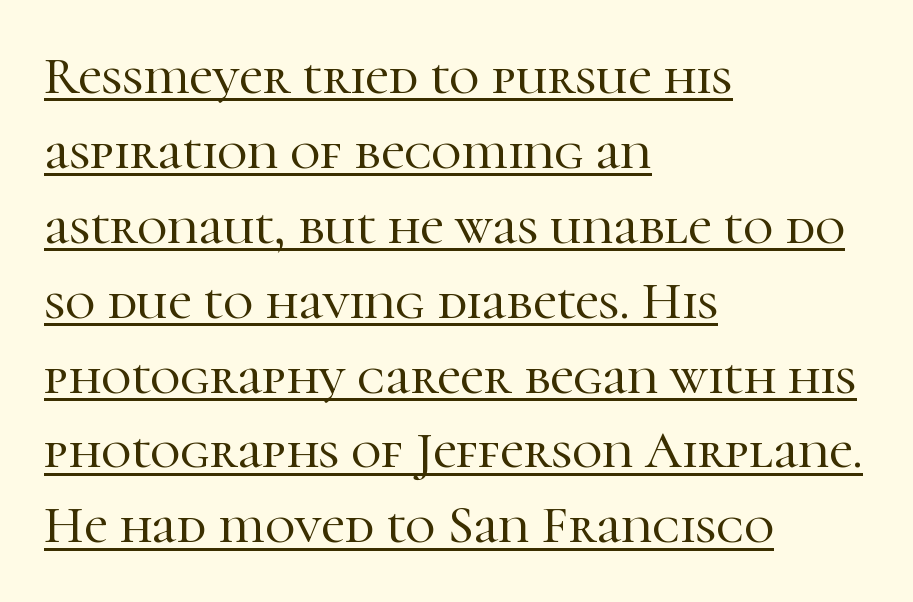
The image shows 52 px serif type, upright; set left-aligned, normal line spacing (1.44x), normal letter spacing, underlined; high stroke contrast and a medium x-height.
